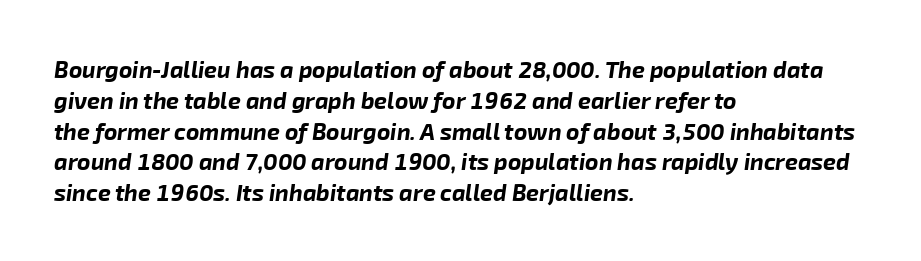
The image shows 23 px bold type, italic (leaning right); set left-aligned, normal line spacing (1.34x), normal letter spacing, not underlined.
